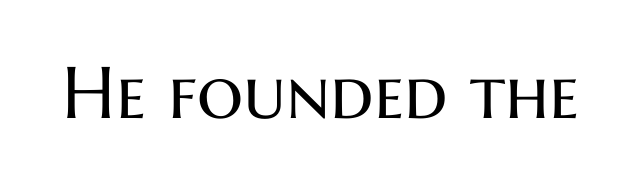
Any mark beneath the type? The region is blank. This sample uses an upright cut, with every glyph sitting square on the baseline. Classification — sans serif. Is the stroke heavy? The answer is a plain regular-or-lighter. Nobody touched the tracking dial on this one.
